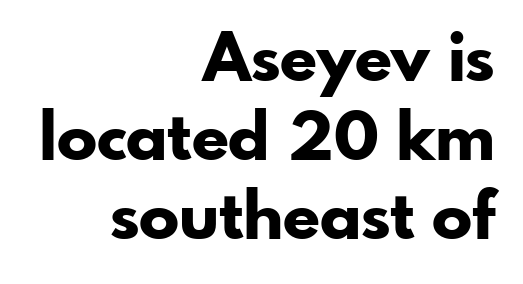
{"serif": "no", "italic": "no", "bold": "yes", "weight": "bold", "width": "normal", "stroke_contrast": "low", "x_height": "small", "monospaced": "no", "underline": "no", "align": "right", "line_spacing_ratio": 1.18, "letter_spacing": "normal", "letter_spacing_em": 0.0, "glyph_px": 67}
